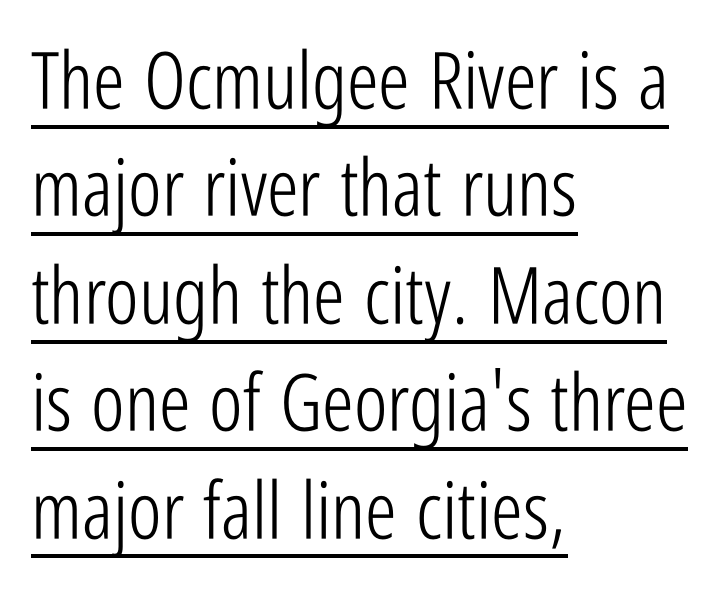
Stroke terminals: plain, sans-serif. Line spacing here is normal. Words appear dense and cohesive because spacing is normal. Layout note: lines flush left. The passage shown is typed in a proportional face where columns would drift. When letters stand straight like this, we call the style roman or upright.
